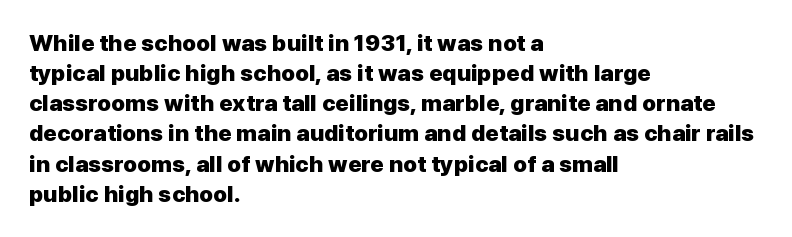
Q: Is the text bold? A: Yes.
Q: Is the text italic (slanted)? A: No, it is upright.
Q: Is the text underlined? A: No.
Q: How is the paragraph aligned? A: Left-aligned.
Q: Is the spacing between letters normal or unusually wide? A: Normal.
Q: Is the spacing between lines tight, normal or loose? A: Normal.
